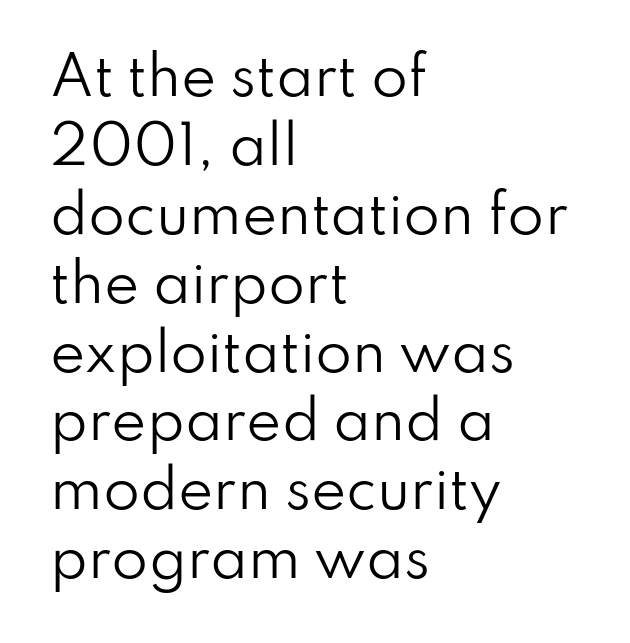
{"serif": "no", "italic": "no", "bold": "no", "weight": "regular", "width": "normal", "stroke_contrast": "low", "x_height": "small", "monospaced": "no", "underline": "no", "align": "left", "line_spacing": "normal", "line_spacing_ratio": 1.3, "letter_spacing": "normal", "letter_spacing_em": 0.0, "glyph_px": 53}
